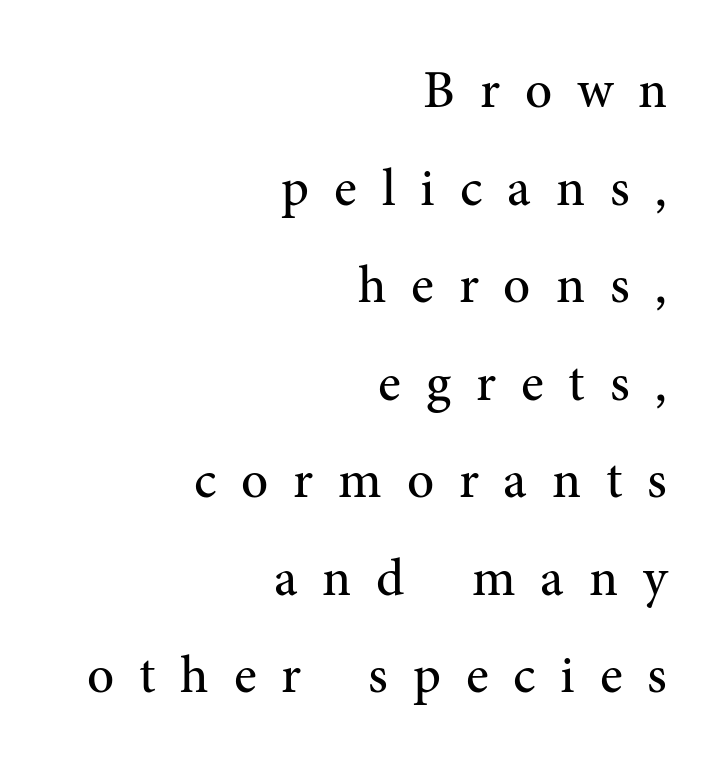
The image shows 53 px regular-weight serif type, upright; set right-aligned, line spacing 1.84x, unusually wide letter spacing (+0.47 em), not underlined; medium stroke contrast and a medium x-height.
